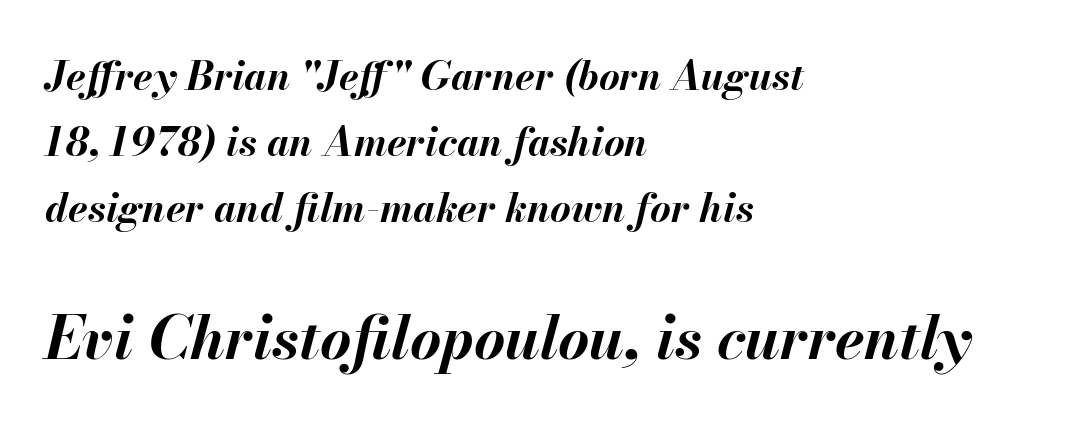
The image shows 60 px bold type, italic (leaning right); set left-aligned, normal line spacing (1.65x), normal letter spacing, not underlined; the second (bottom) block is 1.5x larger; medium stroke contrast and a small x-height.
